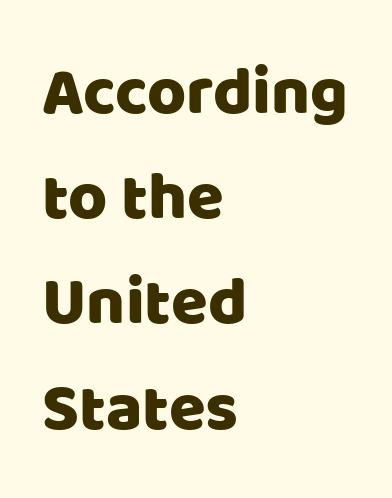
Letter spacing: default. Unlike italic type, these characters show no tilt at all. The area under the type is left untouched. Line spacing here is normal. Each line starts at the same left margin while the right side varies.
